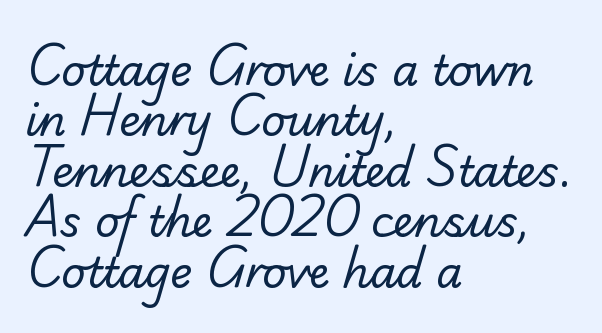
{"serif": "yes", "bold": "no", "weight": "regular", "width": "normal", "stroke_contrast": "low", "x_height": "small", "monospaced": "no", "underline": "no", "align": "left", "line_spacing_ratio": 1.2, "letter_spacing": "normal", "letter_spacing_em": 0.0, "glyph_px": 42}
